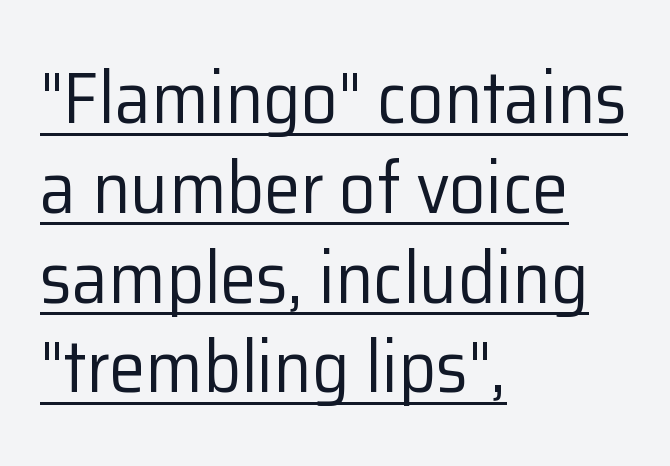
{"serif": "no", "italic": "no", "bold": "no", "weight": "regular", "width": "normal", "stroke_contrast": "low", "x_height": "medium", "monospaced": "no", "underline": "yes", "align": "left", "line_spacing_ratio": 1.23, "letter_spacing": "normal", "letter_spacing_em": 0.0, "glyph_px": 73}
